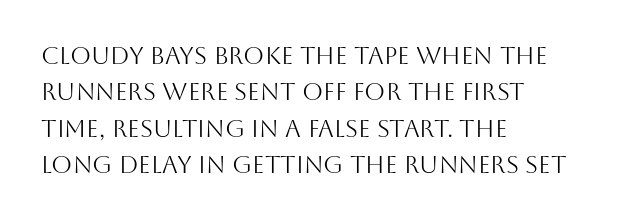
Q: Is the text bold? A: No.
Q: Is the text italic (slanted)? A: No, it is upright.
Q: Is the text underlined? A: No.
Q: How is the paragraph aligned? A: Left-aligned.
Q: Is the spacing between letters normal or unusually wide? A: Normal.
Q: Is the spacing between lines tight, normal or loose? A: Normal.
